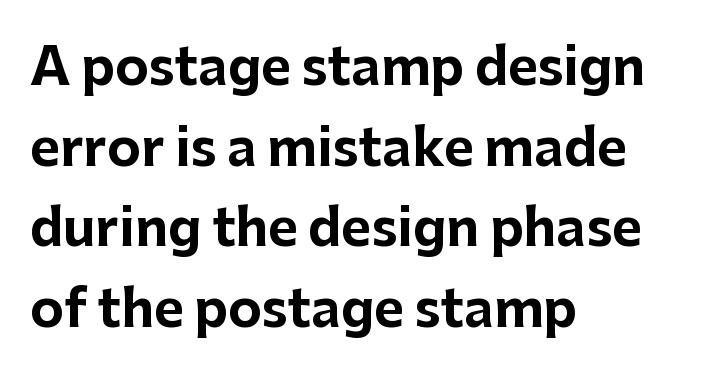
{"serif": "no", "italic": "no", "bold": "yes", "weight": "bold", "width": "normal", "stroke_contrast": "low", "x_height": "medium", "monospaced": "no", "underline": "no", "align": "left", "line_spacing": "normal", "line_spacing_ratio": 1.58, "letter_spacing": "normal", "letter_spacing_em": 0.0, "glyph_px": 51}
